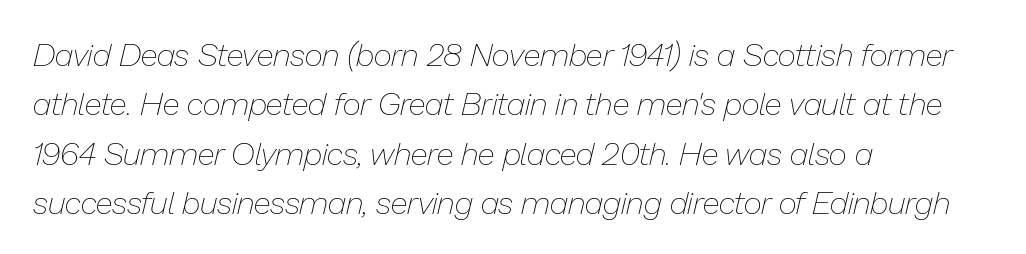
Q: Is the text bold? A: No.
Q: Is the text italic (slanted)? A: Yes, it leans right by about 13 degrees.
Q: Is the text underlined? A: No.
Q: How is the paragraph aligned? A: Left-aligned.
Q: Is the spacing between letters normal or unusually wide? A: Normal.
Q: Is the spacing between lines tight, normal or loose? A: Normal.
Q: Width (condensed, normal, or wide)? A: Normal.
Q: Stroke contrast? A: Low.
Q: x-height? A: Medium.
Q: Monospaced? A: No.
